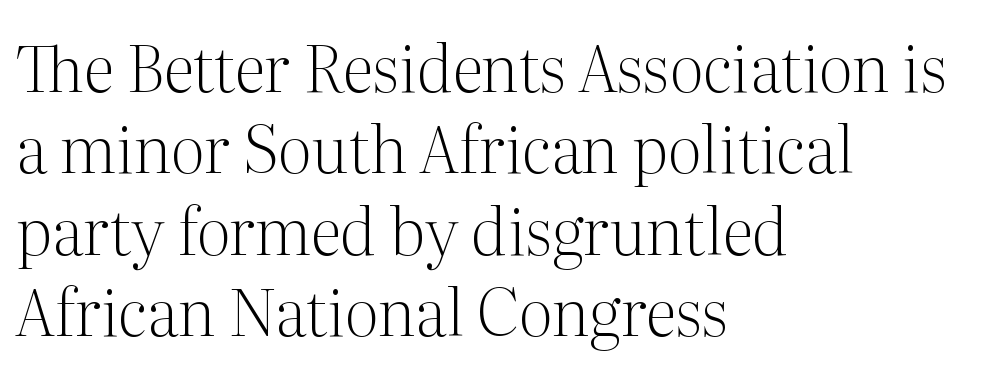
{"serif": "yes", "italic": "no", "bold": "no", "weight": "light", "width": "normal", "stroke_contrast": "medium", "x_height": "medium", "monospaced": "no", "underline": "no", "align": "left", "line_spacing": "normal", "line_spacing_ratio": 1.27, "letter_spacing": "normal", "letter_spacing_em": 0.0, "glyph_px": 64}
